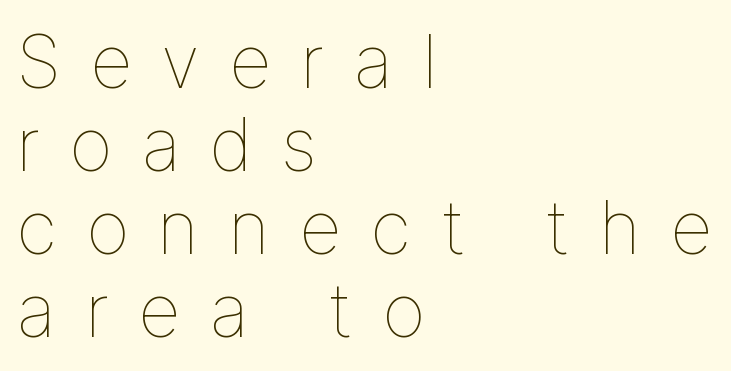
{"italic": "no", "bold": "no", "weight": "thin", "width": "normal", "stroke_contrast": "low", "x_height": "medium", "monospaced": "no", "underline": "no", "align": "left", "line_spacing": "tight", "line_spacing_ratio": 1.12, "letter_spacing": "wide", "letter_spacing_em": 0.39, "glyph_px": 74}
